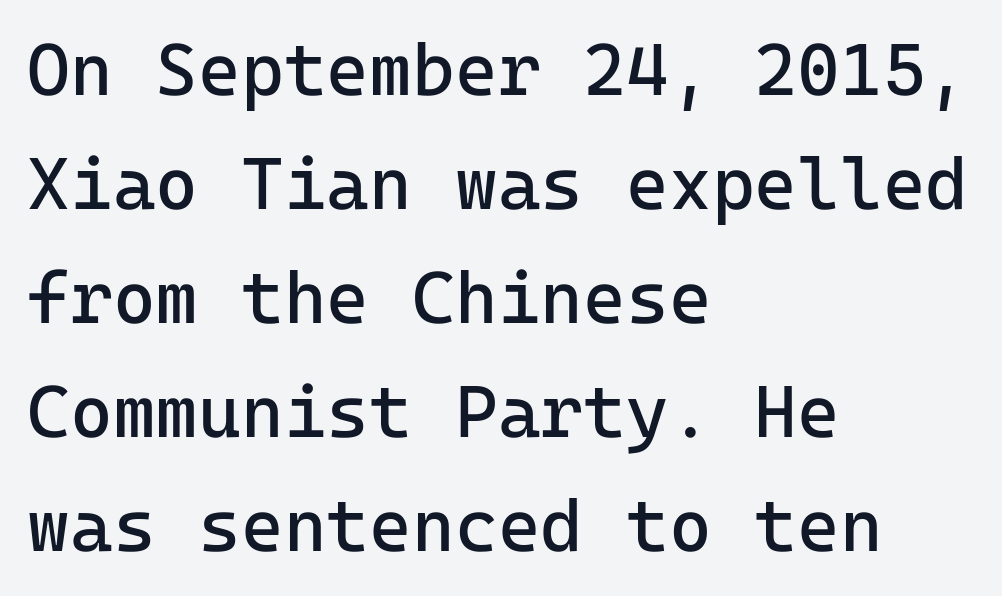
Q: Is the text bold? A: No.
Q: Is the text italic (slanted)? A: No, it is upright.
Q: Is the typeface a serif or a sans-serif typeface? A: Sans-serif.
Q: Is the text underlined? A: No.
Q: How is the paragraph aligned? A: Left-aligned.
Q: Is the spacing between letters normal or unusually wide? A: Normal.
Q: Is the spacing between lines tight, normal or loose? A: Normal.
Q: Width (condensed, normal, or wide)? A: Normal.
Q: Stroke contrast? A: Low.
Q: x-height? A: Medium.
